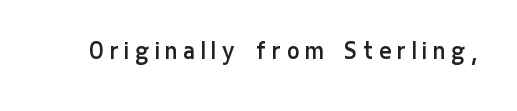
Q: Is the text bold? A: No.
Q: Is the text italic (slanted)? A: No, it is upright.
Q: Is the typeface a serif or a sans-serif typeface? A: Sans-serif.
Q: Is the text underlined? A: No.
Q: Is the spacing between letters normal or unusually wide? A: Unusually wide.
Q: Width (condensed, normal, or wide)? A: Condensed.
Q: Stroke contrast? A: Low.
Q: x-height? A: Medium.
Q: Monospaced? A: No.
